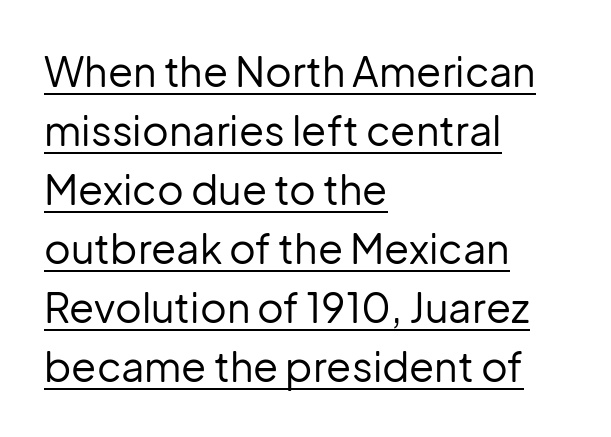
The image shows 41 px regular-weight sans-serif type, upright; set left-aligned, normal line spacing (1.44x), normal letter spacing, underlined; low stroke contrast and a medium x-height.
